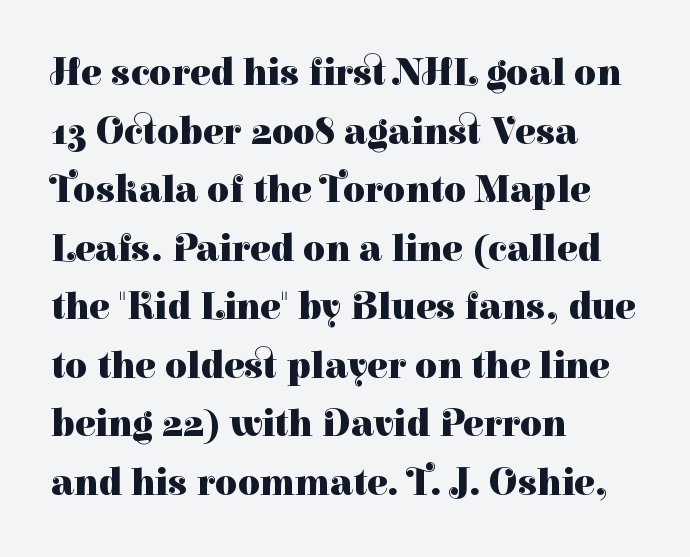
{"serif": "yes", "italic": "no", "bold": "yes", "weight": "heavy", "width": "normal", "stroke_contrast": "high", "x_height": "medium", "monospaced": "no", "underline": "no", "align": "left", "line_spacing": "normal", "line_spacing_ratio": 1.54, "letter_spacing": "normal", "letter_spacing_em": 0.0, "glyph_px": 38}
